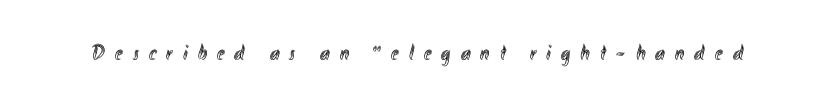
Q: Is the text italic (slanted)? A: Yes.
Q: Is the text underlined? A: No.
Q: Is the spacing between letters normal or unusually wide? A: Unusually wide.
